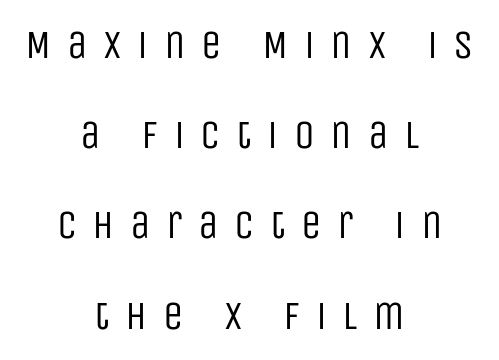
The image shows 41 px regular-weight, condensed sans-serif type, upright; set centered, loose line spacing (2.2x), unusually wide letter spacing (+0.38 em), not underlined; low stroke contrast and a large x-height.
